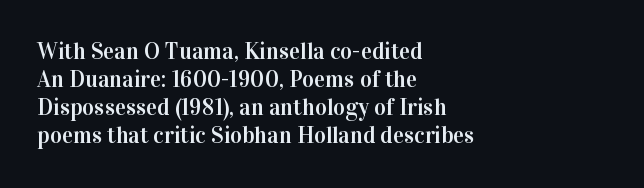
{"italic": "no", "underline": "no", "align": "left", "line_spacing_ratio": 1.22, "letter_spacing": "normal", "letter_spacing_em": 0.0, "glyph_px": 23}
